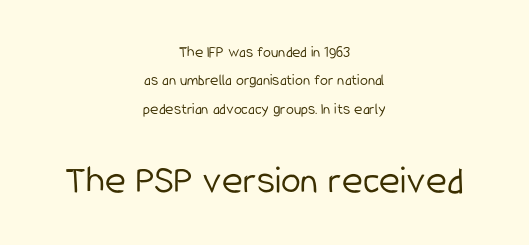
Words appear dense and cohesive because spacing is normal. These lines are composed in type without serifs. Every character sits straight up, as roman type does. The letters advance in unequal steps, a hallmark of proportional type.
